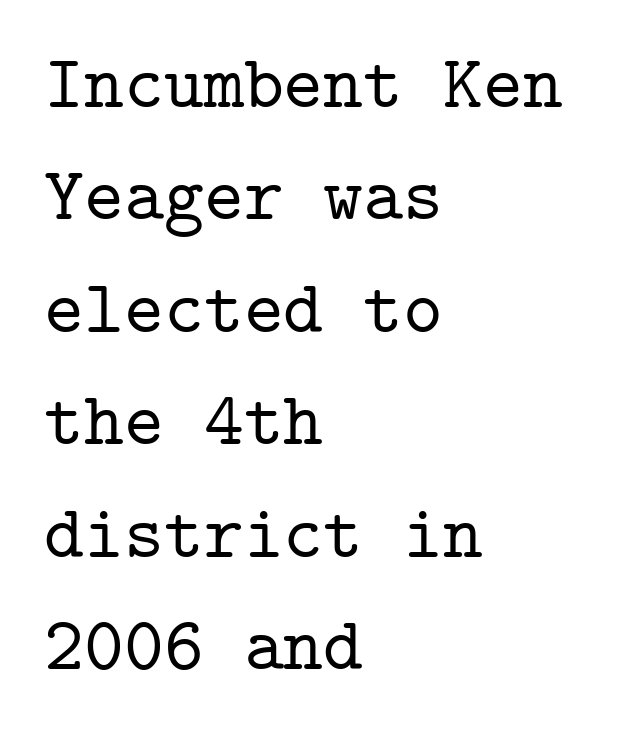
Q: Is the text italic (slanted)? A: No, it is upright.
Q: Is the typeface a serif or a sans-serif typeface? A: Serif.
Q: Is the text underlined? A: No.
Q: How is the paragraph aligned? A: Left-aligned.
Q: Is the spacing between letters normal or unusually wide? A: Normal.
Q: Is the spacing between lines tight, normal or loose? A: Normal.
Q: Width (condensed, normal, or wide)? A: Normal.
Q: Stroke contrast? A: Low.
Q: x-height? A: Medium.
Q: Monospaced? A: Yes.
